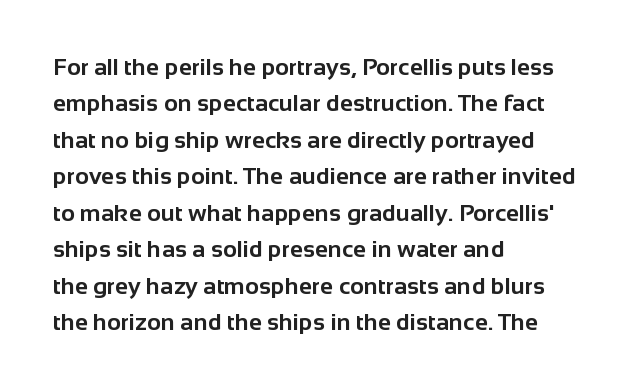
{"italic": "no", "bold": "yes", "underline": "no", "align": "left", "line_spacing": "normal", "line_spacing_ratio": 1.52, "letter_spacing": "normal", "letter_spacing_em": 0.0, "glyph_px": 24}
